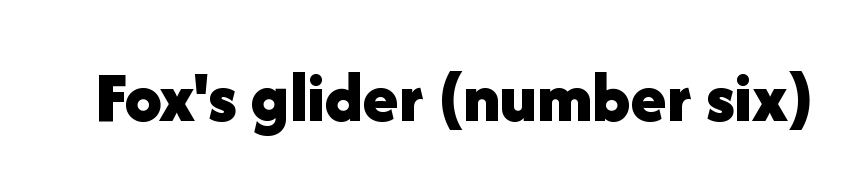
Q: Is the text bold? A: Yes.
Q: Is the text italic (slanted)? A: No, it is upright.
Q: Is the typeface a serif or a sans-serif typeface? A: Sans-serif.
Q: Is the text underlined? A: No.
Q: Is the spacing between letters normal or unusually wide? A: Normal.
Q: Width (condensed, normal, or wide)? A: Normal.
Q: Stroke contrast? A: Low.
Q: x-height? A: Medium.
Q: Monospaced? A: No.
